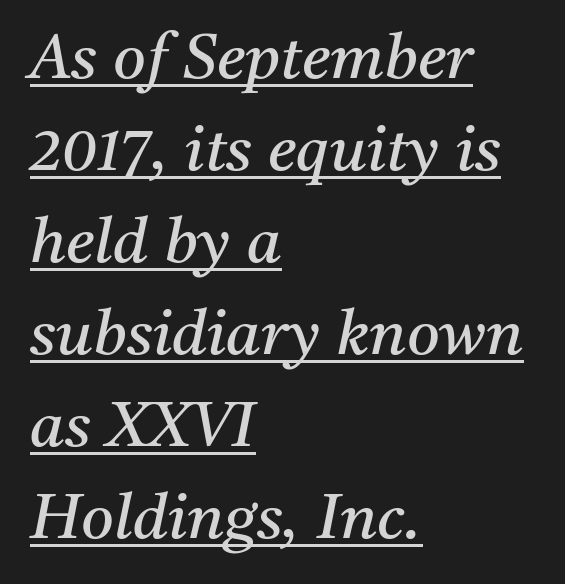
{"serif": "yes", "italic": "yes", "lean": "right", "slant_degrees": 11, "bold": "no", "weight": "regular", "width": "normal", "stroke_contrast": "medium", "x_height": "medium", "monospaced": "no", "underline": "yes", "align": "left", "line_spacing": "normal", "line_spacing_ratio": 1.46, "letter_spacing": "normal", "letter_spacing_em": 0.0, "glyph_px": 63}
